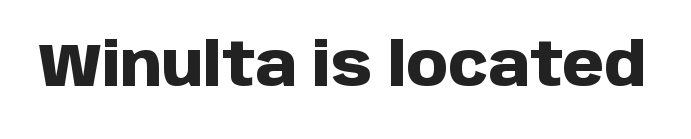
Q: Is the text bold? A: Yes.
Q: Is the text italic (slanted)? A: No, it is upright.
Q: Is the typeface a serif or a sans-serif typeface? A: Sans-serif.
Q: Is the text underlined? A: No.
Q: Is the spacing between letters normal or unusually wide? A: Normal.
Q: Width (condensed, normal, or wide)? A: Normal.
Q: Stroke contrast? A: Low.
Q: x-height? A: Large.
Q: Monospaced? A: No.
